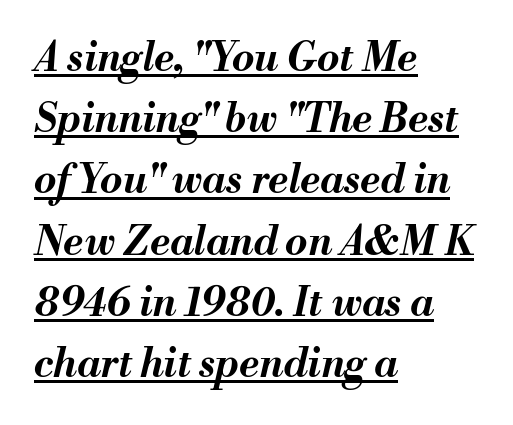
The lines sit at an ordinary, default distance from one another. A classic flush-left, rag-right setting is used for this passage. Character widths vary here, with narrow letters taking less room than wide ones. Looking at the ascenders, they clearly lean. Is the type bold? Yes — the strokes are clearly thick and heavy. The type is set solid horizontally, with unmodified tracking.
